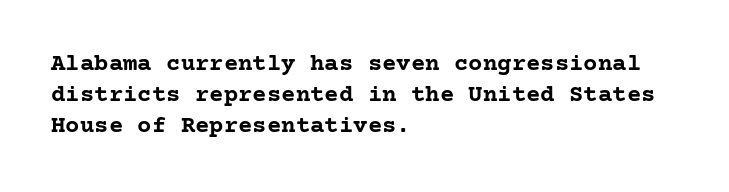
The image shows 24 px bold type, upright; set left-aligned, normal line spacing (1.29x), normal letter spacing, not underlined.
